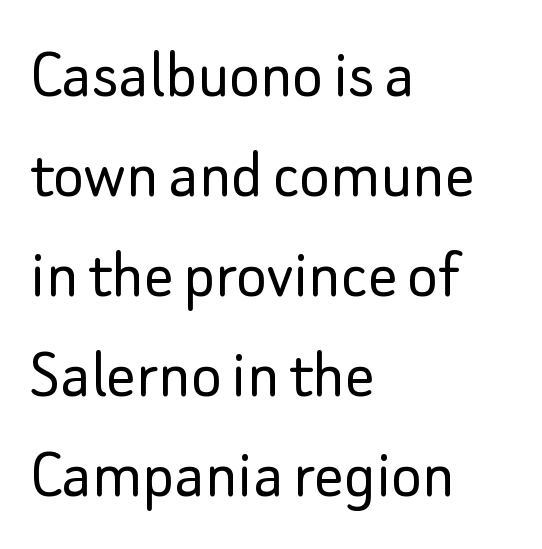
The image shows 73 px light sans-serif type, upright; set left-aligned, normal line spacing (1.37x), normal letter spacing, not underlined; low stroke contrast and a small x-height.
